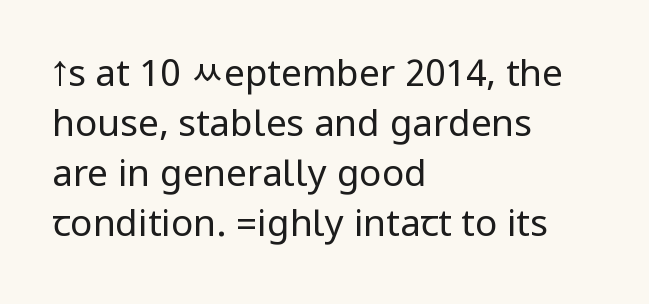
Q: Is the text bold? A: No.
Q: Is the text italic (slanted)? A: No, it is upright.
Q: Is the typeface a serif or a sans-serif typeface? A: Sans-serif.
Q: Is the text underlined? A: No.
Q: How is the paragraph aligned? A: Left-aligned.
Q: Is the spacing between letters normal or unusually wide? A: Normal.
Q: Is the spacing between lines tight, normal or loose? A: Normal.
Q: Width (condensed, normal, or wide)? A: Condensed.
Q: Stroke contrast? A: Low.
